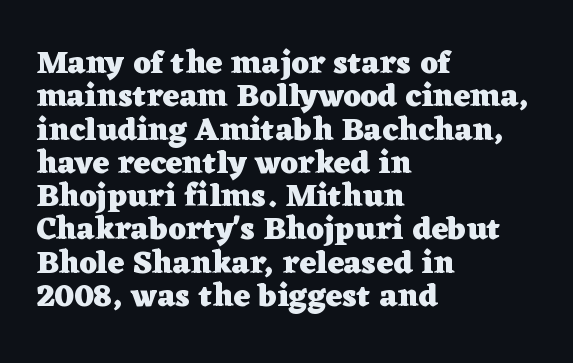
Leading is clearly below the norm, producing a dense column. Nothing unusual about the tracking: characters are spaced as the font intends. Check the space under the baseline: it is left empty. Posture: upright roman. Heavy, bold letterforms.
